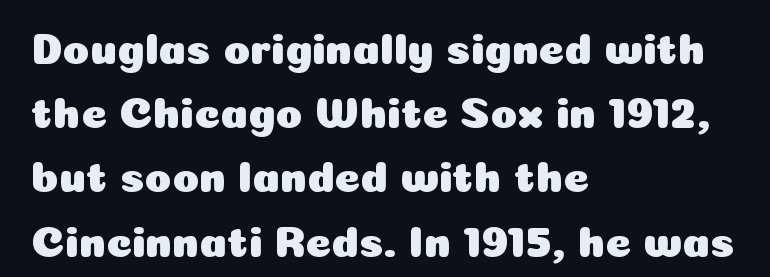
Honestly, there is no underline to notice here at all. Here the designer chose a conventional face with non-uniform glyph widths. One glance says typical: line gaps are just what's usual. What kind of face is this? One without serifs — a sans. The font's upright variant was chosen for this text. The paragraph shown leans on its left margin.
